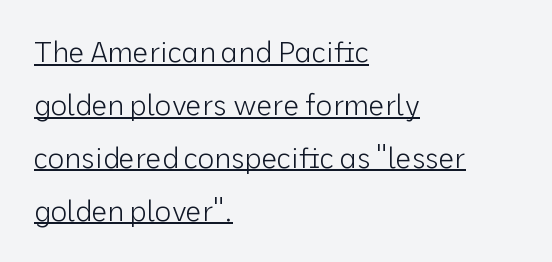
When letters stand straight like this, we call the style roman or upright. Default kerning and tracking; the words read as compact shapes. The letters advance in unequal steps, a hallmark of proportional type. What kind of face is this? One without serifs — a sans. These lines are set flush left with a ragged right edge.
